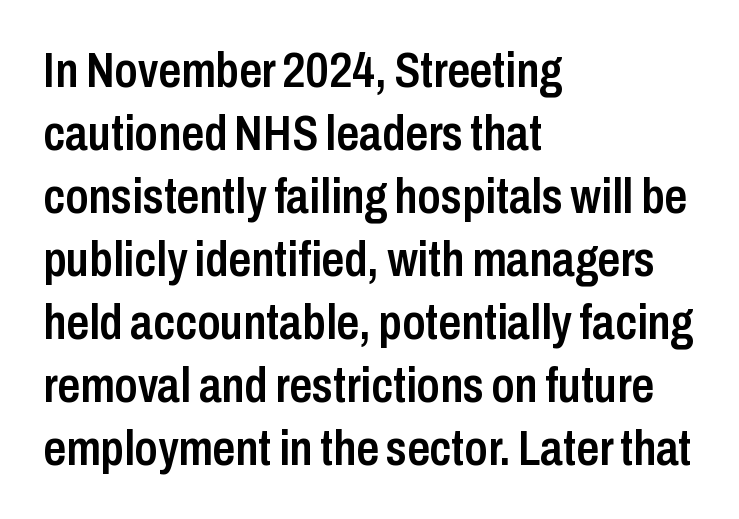
{"serif": "no", "italic": "no", "bold": "semi", "weight": "semibold", "width": "condensed", "stroke_contrast": "low", "x_height": "medium", "monospaced": "no", "underline": "no", "align": "left", "line_spacing": "normal", "line_spacing_ratio": 1.26, "letter_spacing": "normal", "letter_spacing_em": 0.0, "glyph_px": 50}
